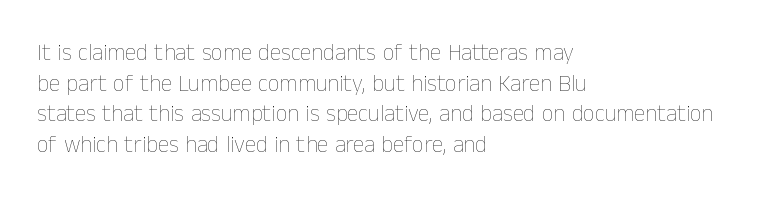
{"italic": "no", "bold": "no", "underline": "no", "align": "left", "line_spacing": "normal", "line_spacing_ratio": 1.33, "letter_spacing": "normal", "letter_spacing_em": 0.0, "glyph_px": 23}
